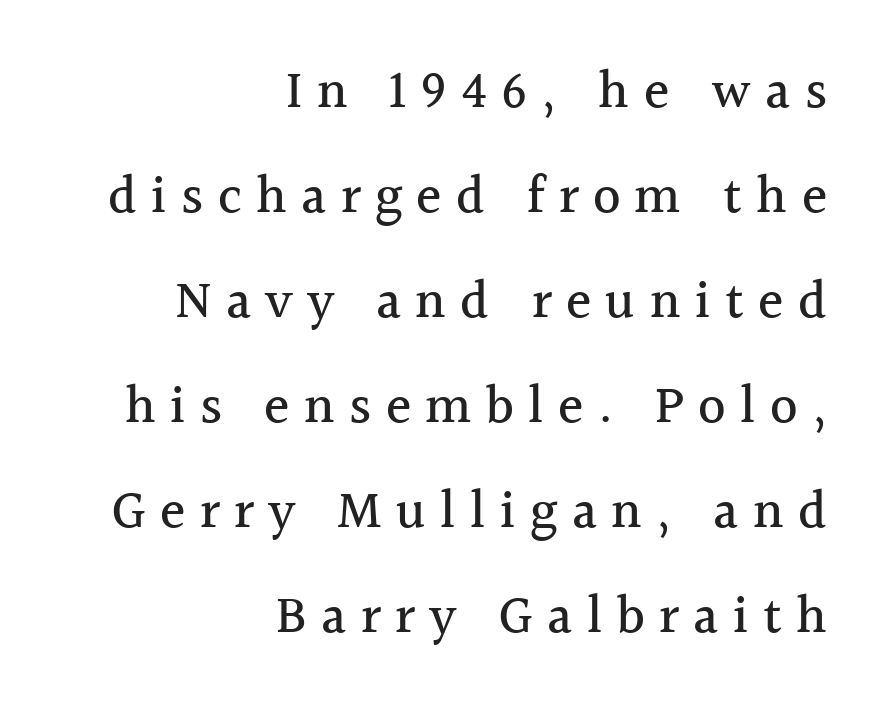
{"serif": "yes", "italic": "no", "width": "normal", "x_height": "medium", "monospaced": "no", "underline": "no", "align": "right", "line_spacing": "loose", "line_spacing_ratio": 1.98, "letter_spacing": "wide", "letter_spacing_em": 0.27, "glyph_px": 53}
